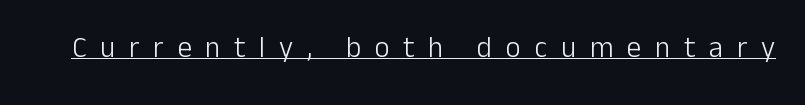
The image shows 29 px light sans-serif type, upright; set unusually wide letter spacing (+0.47 em), underlined; low stroke contrast and a medium x-height.
